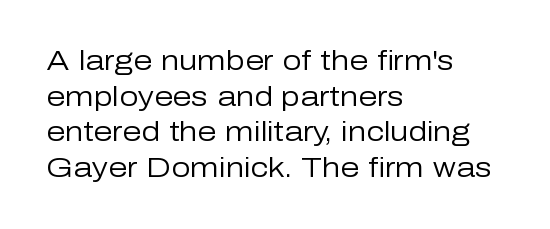
The image shows 27 px text type, upright; set left-aligned, normal line spacing (1.32x), normal letter spacing, not underlined.
